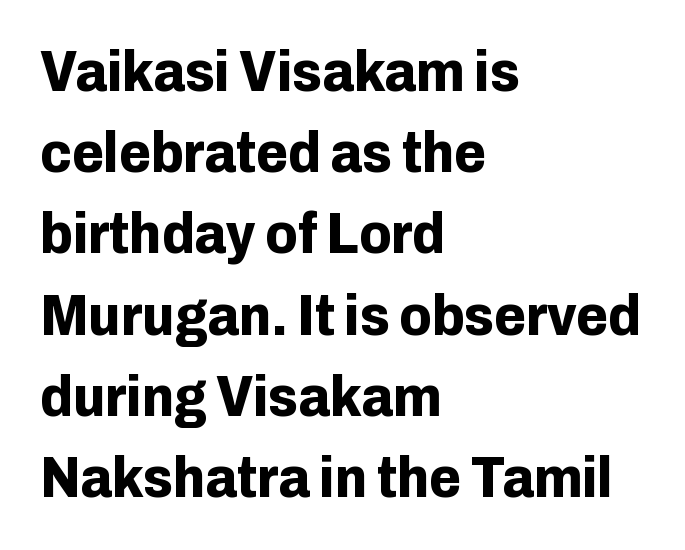
{"serif": "no", "italic": "no", "bold": "yes", "weight": "bold", "width": "normal", "stroke_contrast": "low", "x_height": "medium", "monospaced": "no", "underline": "no", "align": "left", "line_spacing": "normal", "line_spacing_ratio": 1.4, "letter_spacing": "normal", "letter_spacing_em": 0.0, "glyph_px": 58}
